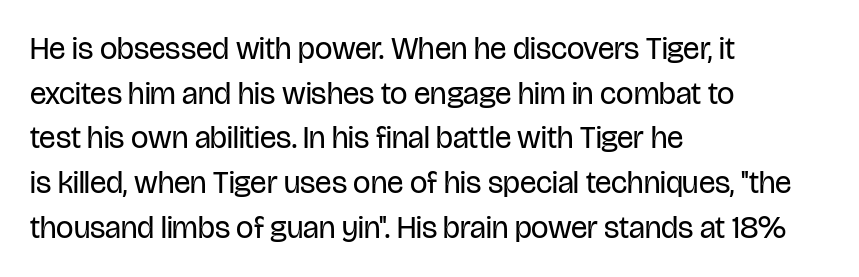
{"serif": "no", "italic": "no", "bold": "no", "weight": "regular", "width": "condensed", "stroke_contrast": "low", "x_height": "large", "monospaced": "no", "underline": "no", "align": "left", "line_spacing": "normal", "line_spacing_ratio": 1.44, "letter_spacing": "normal", "letter_spacing_em": 0.0, "glyph_px": 31}
